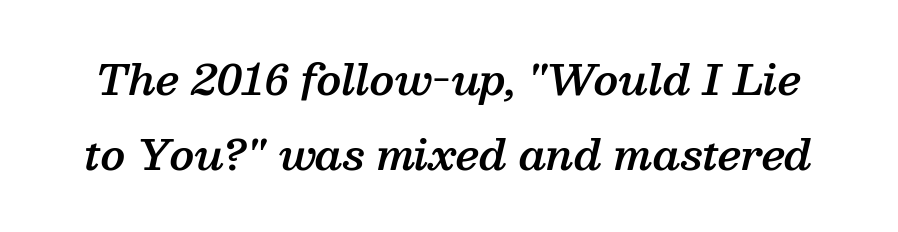
Q: Is the text bold? A: Semi-bold.
Q: Is the text italic (slanted)? A: Yes, it leans right by about 13 degrees.
Q: Is the typeface a serif or a sans-serif typeface? A: Serif.
Q: Is the text underlined? A: No.
Q: Is the spacing between letters normal or unusually wide? A: Normal.
Q: Width (condensed, normal, or wide)? A: Normal.
Q: Stroke contrast? A: Medium.
Q: x-height? A: Medium.
Q: Monospaced? A: No.
